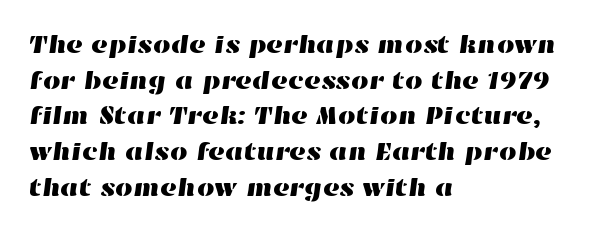
The image shows 25 px text type; set left-aligned, normal line spacing (1.43x), normal letter spacing, not underlined.
